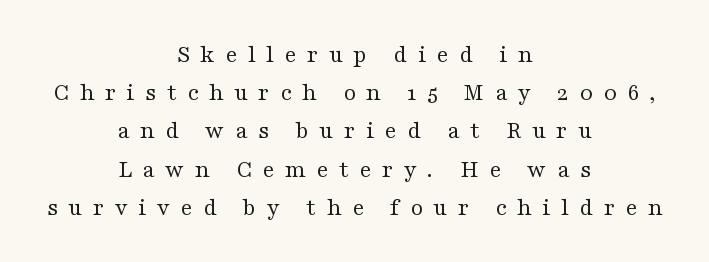
Q: Is the text bold? A: No.
Q: Is the text italic (slanted)? A: No, it is upright.
Q: Is the text underlined? A: No.
Q: How is the paragraph aligned? A: Centered.
Q: Is the spacing between letters normal or unusually wide? A: Unusually wide.
Q: Is the spacing between lines tight, normal or loose? A: Normal.
